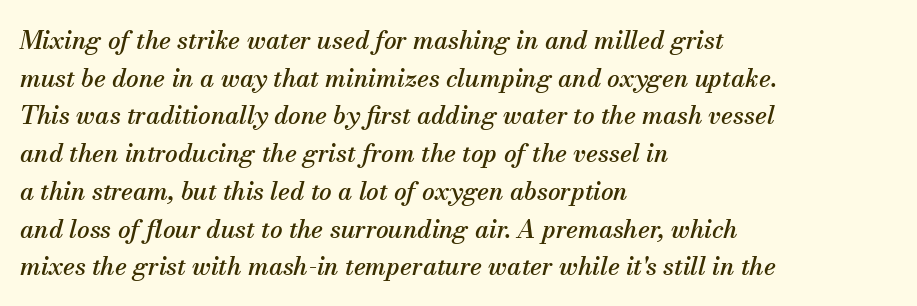
Q: Is the text italic (slanted)? A: Yes, it leans right by about 13 degrees.
Q: Is the text underlined? A: No.
Q: How is the paragraph aligned? A: Left-aligned.
Q: Is the spacing between letters normal or unusually wide? A: Normal.
Q: Is the spacing between lines tight, normal or loose? A: Normal.
